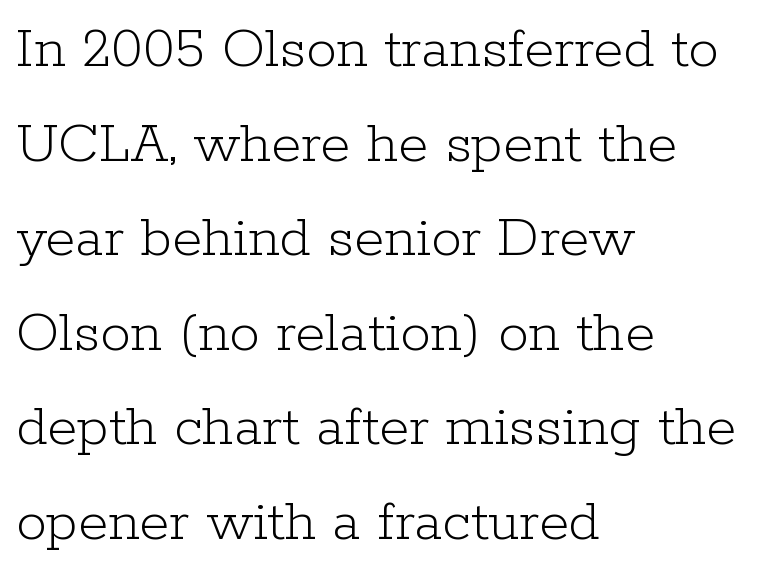
The image shows 61 px light serif type, upright; set left-aligned, normal line spacing (1.55x), normal letter spacing, not underlined; low stroke contrast and a medium x-height.
